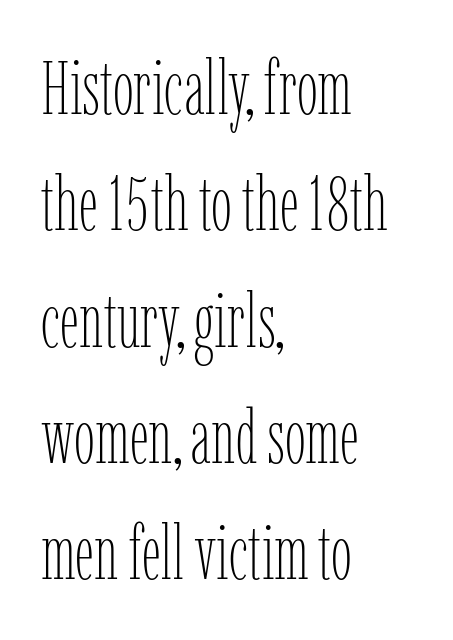
These lines are rendered in a variable-pitch font. Do the letters lean? They stand straight. Stems and bowls with no extra thickness — not bold. In terms of leading, this rendering sits right in the middle. There is no visible air inserted between adjacent glyphs.
